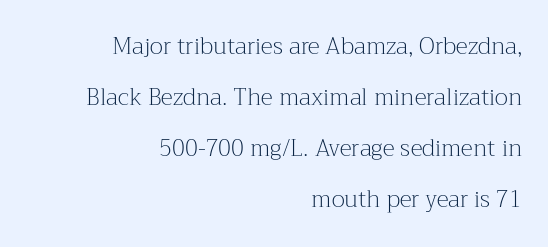
The image shows 23 px text type, upright; set right-aligned, loose line spacing (2.22x), normal letter spacing, not underlined.
